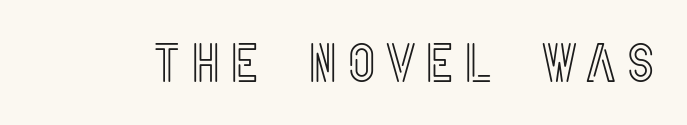
Only glyphs here, with clear space below each row. A roman cut, with each character standing at attention.
